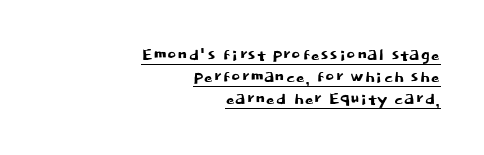
{"italic": "no", "underline": "yes", "align": "right", "line_spacing": "tight", "line_spacing_ratio": 0.99, "letter_spacing": "normal", "letter_spacing_em": 0.0, "glyph_px": 22}
